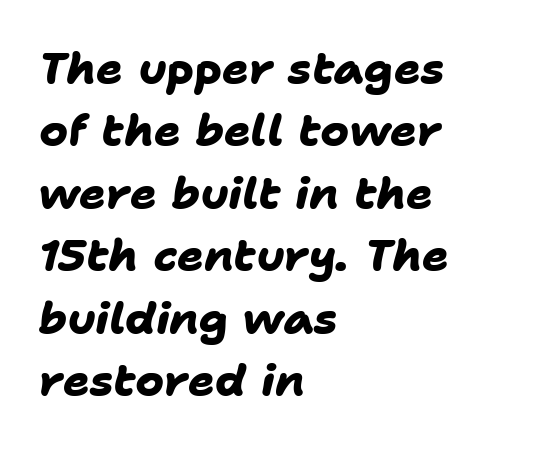
The image shows 44 px heavy sans-serif type; set left-aligned, normal line spacing (1.42x), normal letter spacing, not underlined; low stroke contrast and a medium x-height.
